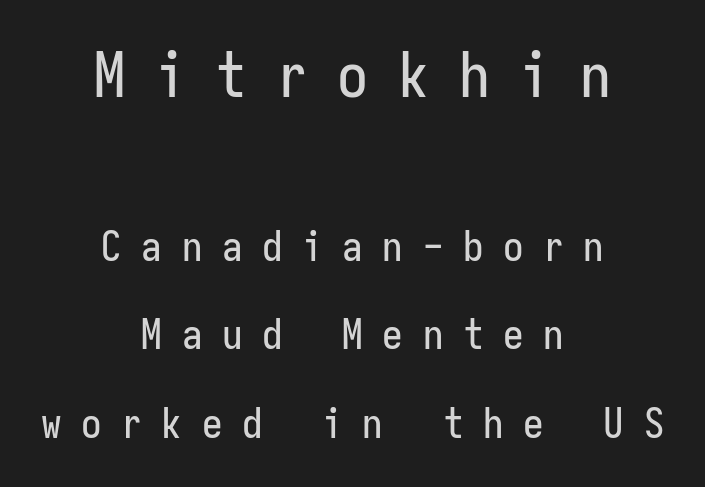
Type without underlining. A roman cut, with each character standing at attention. In this sample the first text group is rendered at the bigger scale. Display-style spreading of the glyphs; the letterfit is very open.
